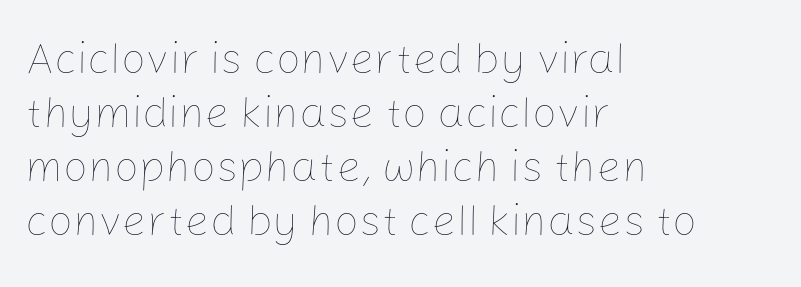
Q: Is the text bold? A: No.
Q: Is the text italic (slanted)? A: No, it is upright.
Q: Is the text underlined? A: No.
Q: How is the paragraph aligned? A: Left-aligned.
Q: Is the spacing between letters normal or unusually wide? A: Normal.
Q: Width (condensed, normal, or wide)? A: Normal.
Q: Stroke contrast? A: Low.
Q: x-height? A: Medium.
Q: Monospaced? A: No.
